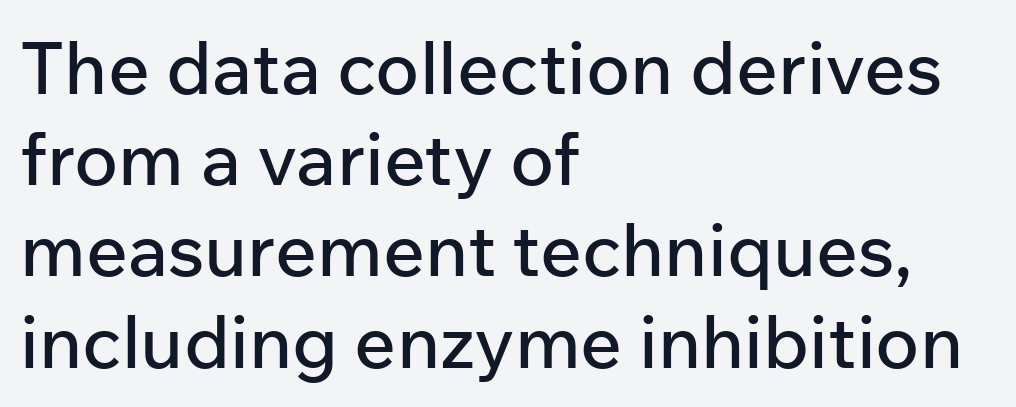
{"serif": "no", "italic": "no", "width": "normal", "stroke_contrast": "low", "x_height": "medium", "monospaced": "no", "underline": "no", "align": "left", "line_spacing": "normal", "line_spacing_ratio": 1.25, "letter_spacing": "normal", "letter_spacing_em": 0.0, "glyph_px": 73}
